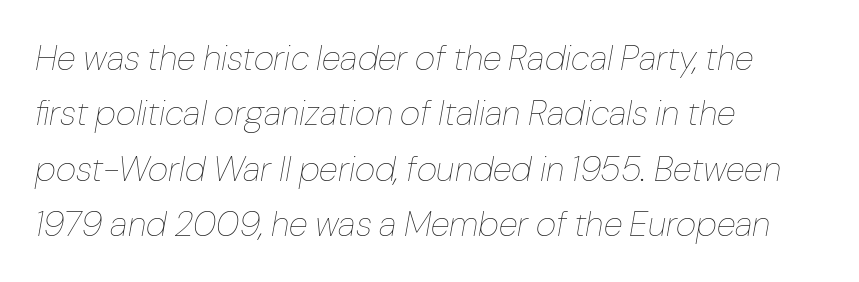
{"italic": "yes", "lean": "right", "slant_degrees": 10, "bold": "no", "weight": "thin", "width": "normal", "stroke_contrast": "low", "x_height": "medium", "monospaced": "no", "underline": "no", "align": "left", "line_spacing": "normal", "line_spacing_ratio": 1.58, "letter_spacing": "normal", "letter_spacing_em": 0.0, "glyph_px": 35}
